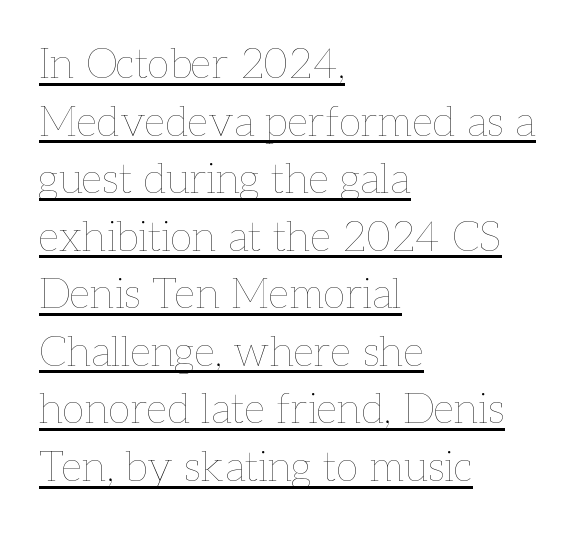
Q: Is the text bold? A: No.
Q: Is the text italic (slanted)? A: No, it is upright.
Q: Is the text underlined? A: Yes.
Q: How is the paragraph aligned? A: Left-aligned.
Q: Is the spacing between letters normal or unusually wide? A: Normal.
Q: Is the spacing between lines tight, normal or loose? A: Normal.
Q: Width (condensed, normal, or wide)? A: Normal.
Q: Stroke contrast? A: Low.
Q: x-height? A: Medium.
Q: Monospaced? A: No.
